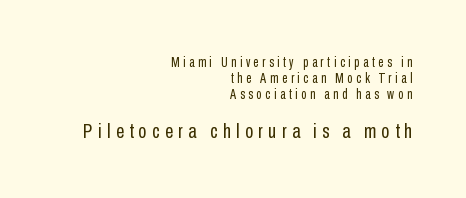
{"italic": "no", "bold": "no", "underline": "no", "align": "right", "line_spacing": "tight", "line_spacing_ratio": 1.15, "letter_spacing": "wide", "letter_spacing_em": 0.25, "larger_block": "second", "size_ratio": 1.5, "glyph_px": 21}
